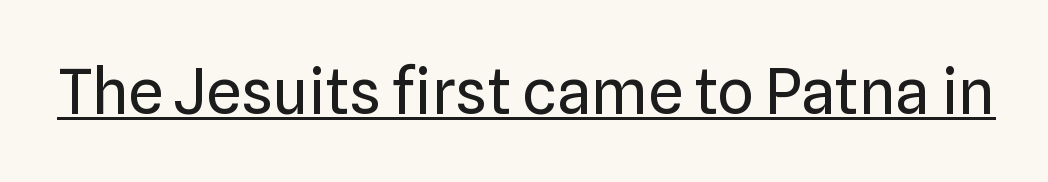
Rendered with straight, roman letterforms. Spacing verdict: proportional, widths tailored to each character. Words appear dense and cohesive because spacing is normal. Check the space under the baseline: a stroke is drawn there.
